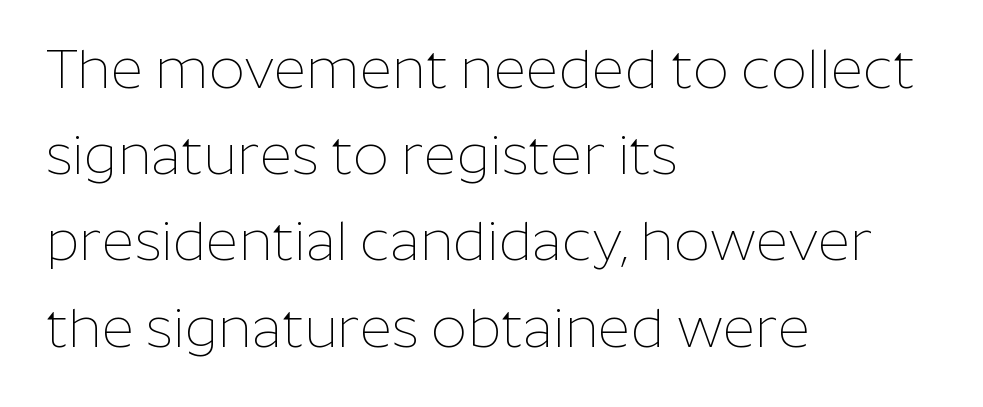
The image shows 56 px thin sans-serif type, upright; set left-aligned, normal line spacing (1.54x), normal letter spacing, not underlined; low stroke contrast and a medium x-height.
